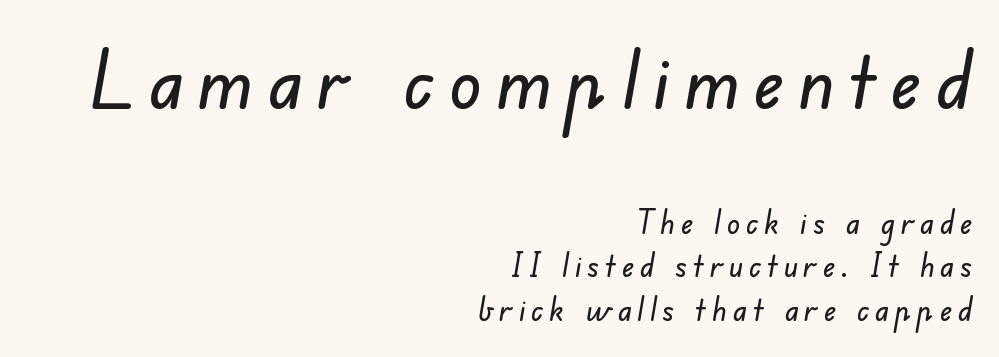
{"serif": "no", "width": "normal", "stroke_contrast": "low", "x_height": "small", "monospaced": "no", "underline": "no", "align": "right", "line_spacing": "normal", "line_spacing_ratio": 1.37, "larger_block": "first", "size_ratio": 2.5, "glyph_px": 80}
